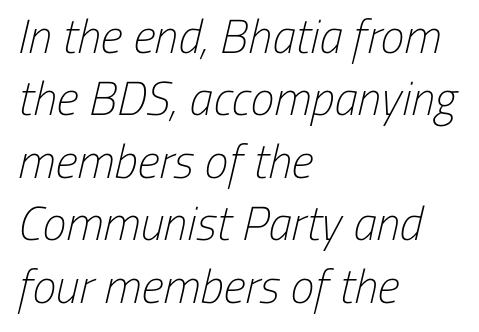
Q: Is the text bold? A: No.
Q: Is the typeface a serif or a sans-serif typeface? A: Sans-serif.
Q: Is the text underlined? A: No.
Q: How is the paragraph aligned? A: Left-aligned.
Q: Is the spacing between letters normal or unusually wide? A: Normal.
Q: Is the spacing between lines tight, normal or loose? A: Normal.
Q: Width (condensed, normal, or wide)? A: Condensed.
Q: Stroke contrast? A: Low.
Q: x-height? A: Medium.
Q: Monospaced? A: No.
